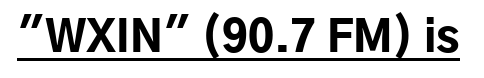
Q: Is the text bold? A: Yes.
Q: Is the text italic (slanted)? A: No, it is upright.
Q: Is the typeface a serif or a sans-serif typeface? A: Sans-serif.
Q: Is the text underlined? A: Yes.
Q: Is the spacing between letters normal or unusually wide? A: Normal.
Q: Width (condensed, normal, or wide)? A: Normal.
Q: Stroke contrast? A: Low.
Q: x-height? A: Medium.
Q: Monospaced? A: No.
